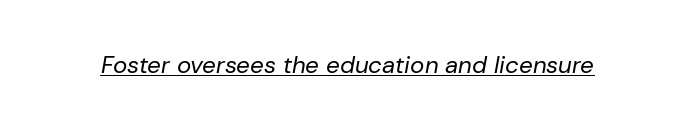
Q: Is the text bold? A: No.
Q: Is the text italic (slanted)? A: Yes, it leans right by about 10 degrees.
Q: Is the text underlined? A: Yes.
Q: Is the spacing between letters normal or unusually wide? A: Normal.
